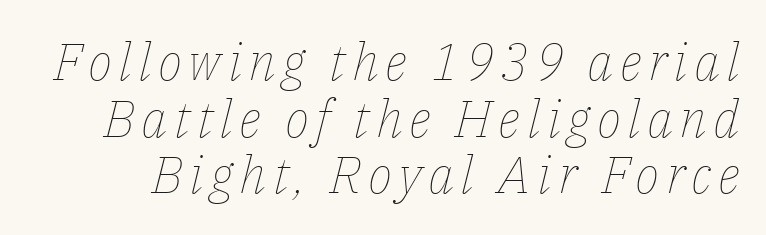
{"italic": "yes", "lean": "right", "slant_degrees": 14, "bold": "no", "weight": "thin", "width": "normal", "stroke_contrast": "low", "x_height": "medium", "monospaced": "no", "underline": "no", "line_spacing": "tight", "line_spacing_ratio": 1.09, "glyph_px": 52}
